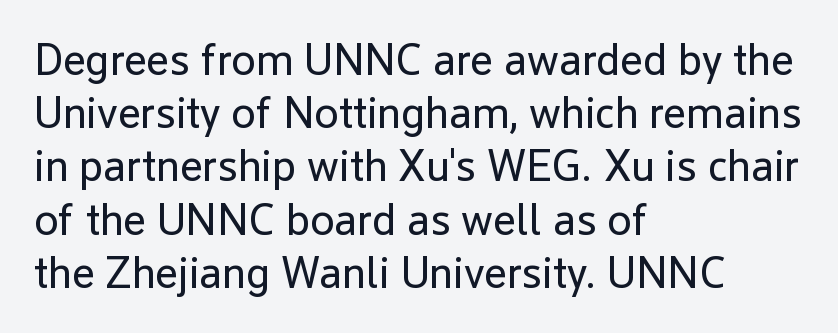
Varying glyph widths throughout — classic text-font behaviour. The typesetting does not lean heavy: it is not bold. To sum up the face: it is a sans, with no serifs. Style check: upright. This rendering features lettering with no underline.
